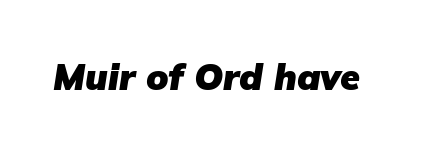
Words float on clear page, feet unadorned. Would a proofreader flag this as italicized? Yes. I'd describe the lettering as bold — thick and assertive. Varying glyph widths throughout — classic text-font behaviour. This rendering leaves character spacing at its baseline value.
